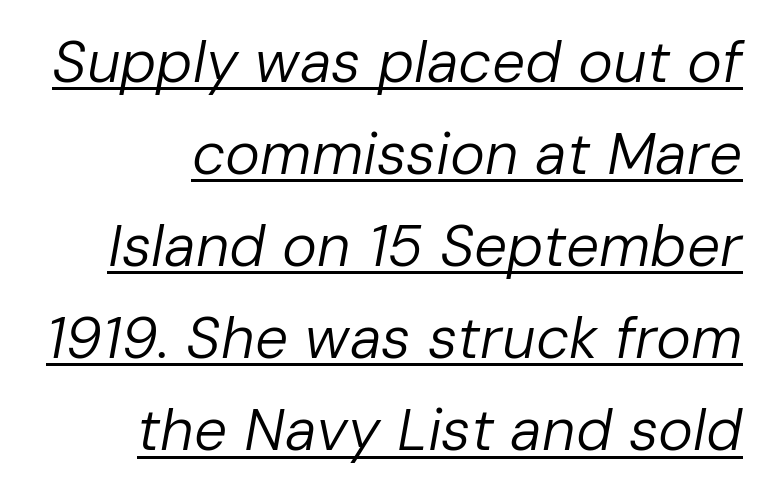
Is this a fixed-width face? No — the glyphs have proportional, varying widths. The letters look calm and open, with moderate or lighter stems. This sample uses plain, unmodified letter spacing. Does the lettering tilt? It does — this is italic. These characters rest on top of a visible drawn line. The rendering anchors every line to the right-hand side.
